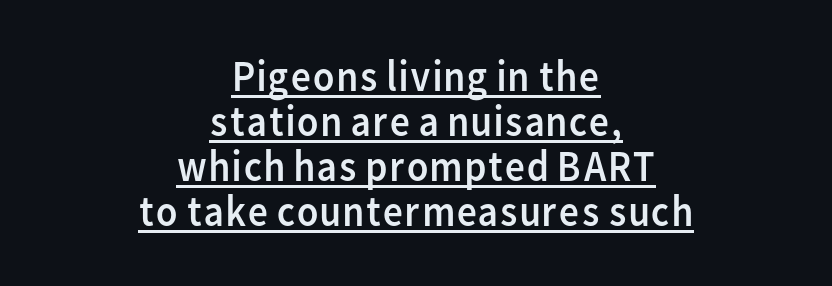
Q: Is the text bold? A: No.
Q: Is the text italic (slanted)? A: No, it is upright.
Q: Is the typeface a serif or a sans-serif typeface? A: Sans-serif.
Q: Is the text underlined? A: Yes.
Q: How is the paragraph aligned? A: Centered.
Q: Is the spacing between letters normal or unusually wide? A: Normal.
Q: Is the spacing between lines tight, normal or loose? A: Tight.
Q: Width (condensed, normal, or wide)? A: Normal.
Q: Stroke contrast? A: Low.
Q: x-height? A: Medium.
Q: Monospaced? A: No.
